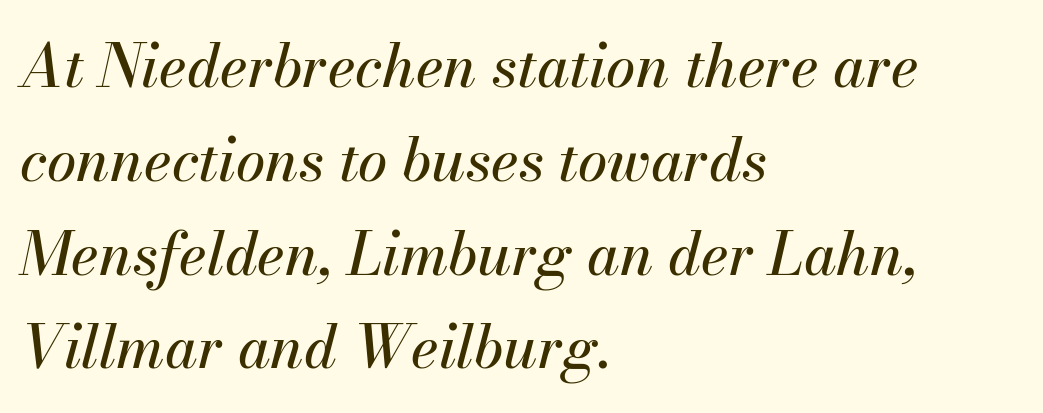
This sample is left-justified, so line endings fall wherever the words run out. Posture: slanted. Quick note: underline off. Think of a printed novel: that variable character pitch is what you see here. Compared with typical body copy, the letter spacing here is the same.
